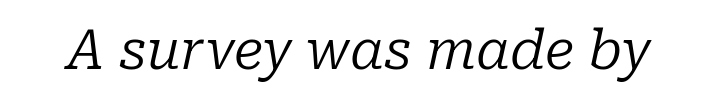
Q: Is the text bold? A: No.
Q: Is the text italic (slanted)? A: Yes, it leans right by about 10 degrees.
Q: Is the typeface a serif or a sans-serif typeface? A: Serif.
Q: Is the text underlined? A: No.
Q: Is the spacing between letters normal or unusually wide? A: Normal.
Q: Width (condensed, normal, or wide)? A: Normal.
Q: Stroke contrast? A: Low.
Q: x-height? A: Medium.
Q: Monospaced? A: No.
